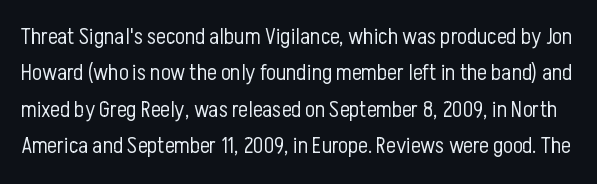
The image shows 23 px text type, upright; set normal line spacing (1.58x), normal letter spacing, not underlined.
